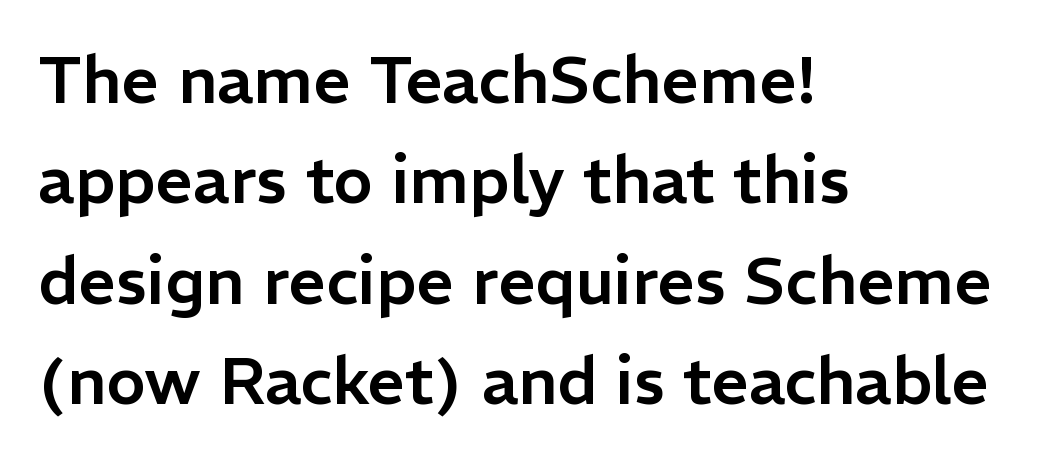
The image shows 66 px sans-serif type, upright; set left-aligned, normal line spacing (1.52x), normal letter spacing, not underlined; low stroke contrast and a medium x-height.
